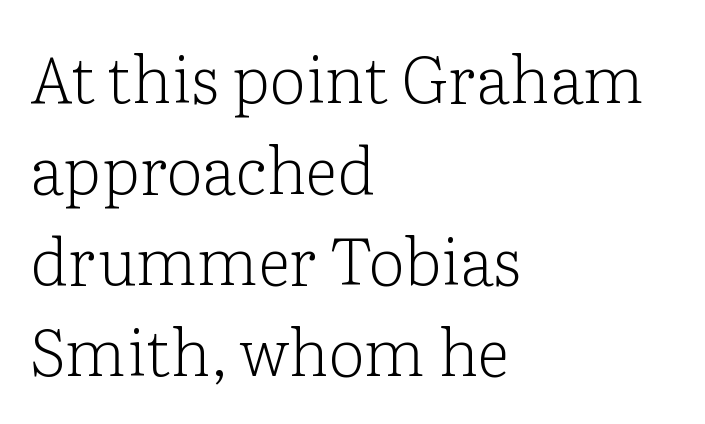
{"serif": "yes", "italic": "no", "bold": "no", "weight": "light", "width": "normal", "stroke_contrast": "low", "x_height": "medium", "monospaced": "no", "underline": "no", "align": "left", "line_spacing": "normal", "line_spacing_ratio": 1.4, "letter_spacing": "normal", "letter_spacing_em": 0.0, "glyph_px": 65}
